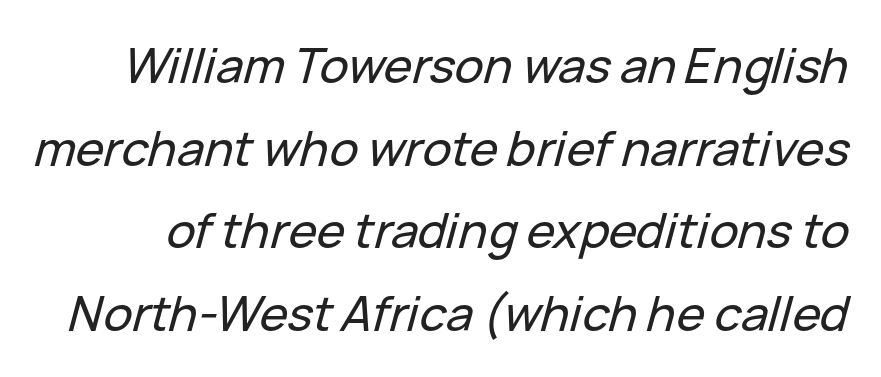
Q: Is the text italic (slanted)? A: Yes, it leans right by about 15 degrees.
Q: Is the text underlined? A: No.
Q: Is the spacing between letters normal or unusually wide? A: Normal.
Q: Width (condensed, normal, or wide)? A: Normal.
Q: Stroke contrast? A: Low.
Q: x-height? A: Medium.
Q: Monospaced? A: No.
